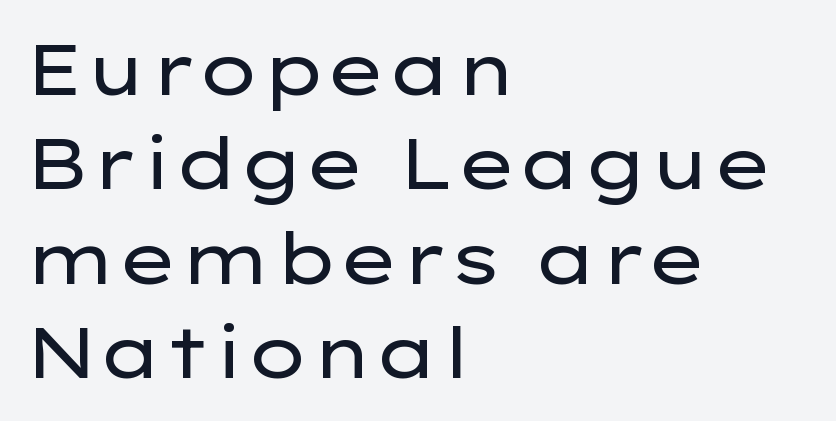
This sample uses plain, unmodified letter spacing. The strokes carry an ordinary text weight at most. The characters display no serif detailing; their extremities are plain. Teacher's note: observe the even left margin — that is flush-left alignment. This is the regular roman posture of the typeface.
